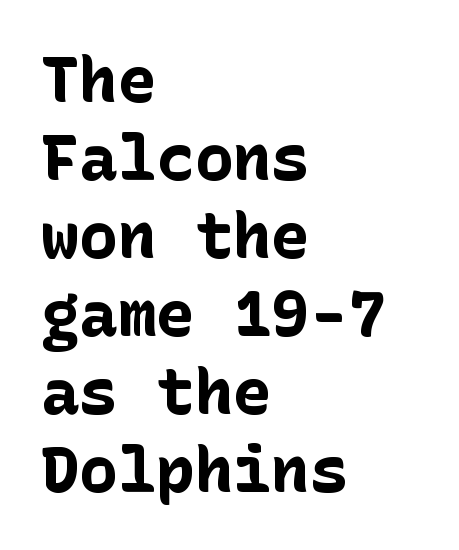
The image shows 64 px bold sans-serif type, upright; set left-aligned, line spacing 1.22x, normal letter spacing, not underlined; low stroke contrast and a medium x-height.
